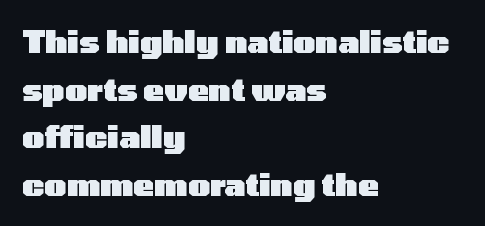
{"serif": "no", "italic": "no", "bold": "yes", "weight": "heavy", "width": "wide", "stroke_contrast": "low", "x_height": "medium", "monospaced": "no", "underline": "no", "align": "left", "line_spacing": "normal", "line_spacing_ratio": 1.54, "letter_spacing": "normal", "letter_spacing_em": 0.0, "glyph_px": 31}
